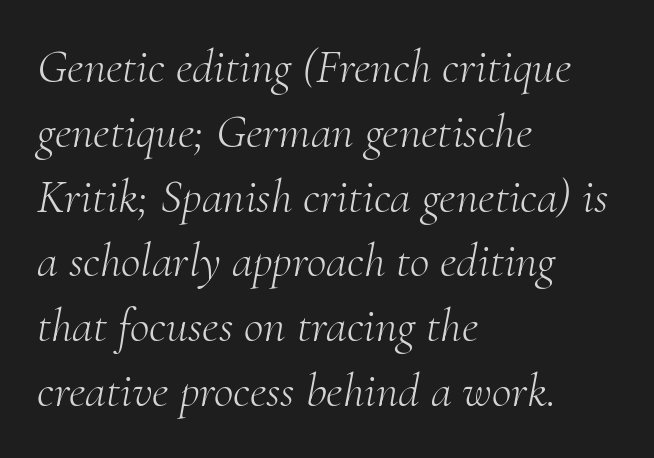
{"serif": "yes", "italic": "yes", "lean": "right", "slant_degrees": 10, "bold": "no", "weight": "light", "width": "normal", "stroke_contrast": "medium", "x_height": "small", "monospaced": "no", "underline": "no", "align": "left", "line_spacing": "normal", "line_spacing_ratio": 1.35, "letter_spacing": "normal", "letter_spacing_em": 0.0, "glyph_px": 48}
